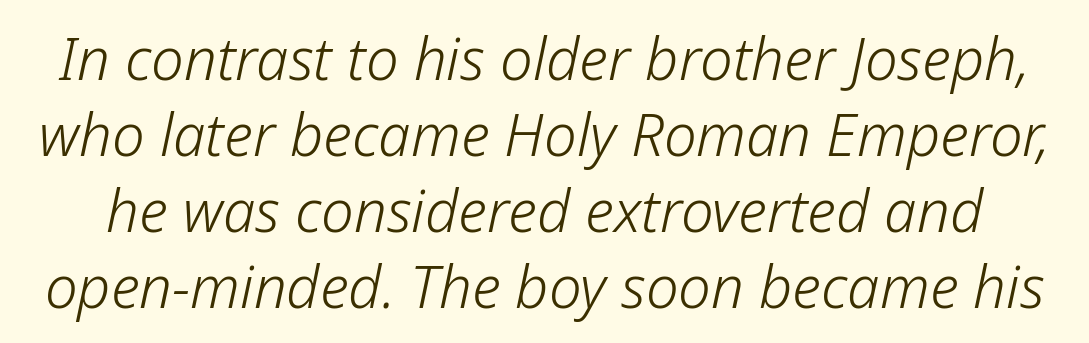
The image shows 58 px light type, italic (leaning right); set normal line spacing (1.31x), normal letter spacing, not underlined; low stroke contrast and a medium x-height.
